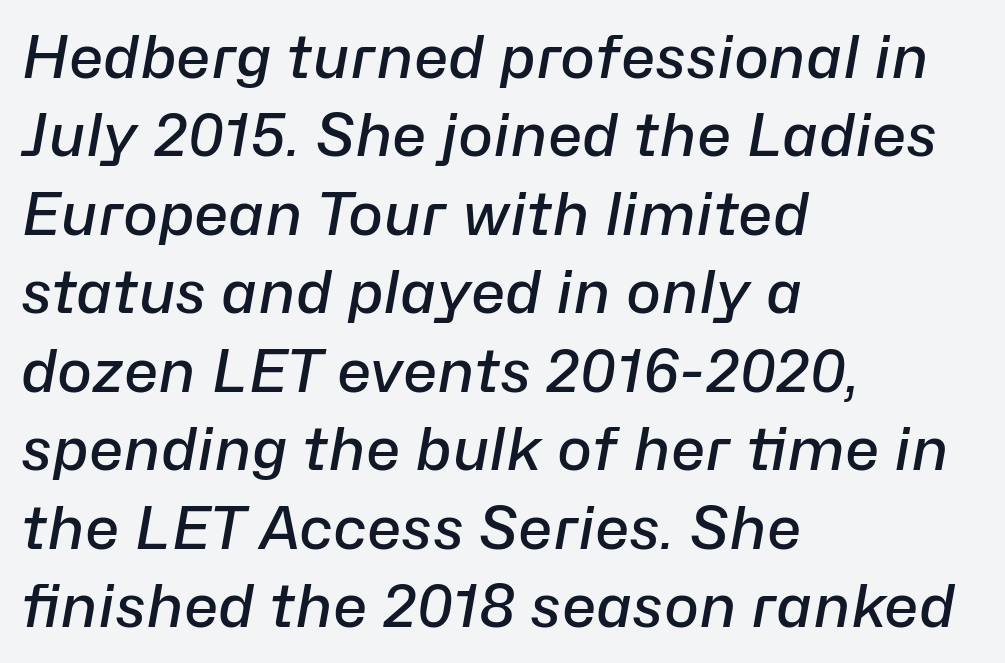
Q: Is the text bold? A: Semi-bold.
Q: Is the text italic (slanted)? A: Yes, it leans right by about 10 degrees.
Q: Is the text underlined? A: No.
Q: How is the paragraph aligned? A: Left-aligned.
Q: Is the spacing between letters normal or unusually wide? A: Normal.
Q: Is the spacing between lines tight, normal or loose? A: Normal.
Q: Width (condensed, normal, or wide)? A: Normal.
Q: Stroke contrast? A: Low.
Q: x-height? A: Medium.
Q: Monospaced? A: No.
